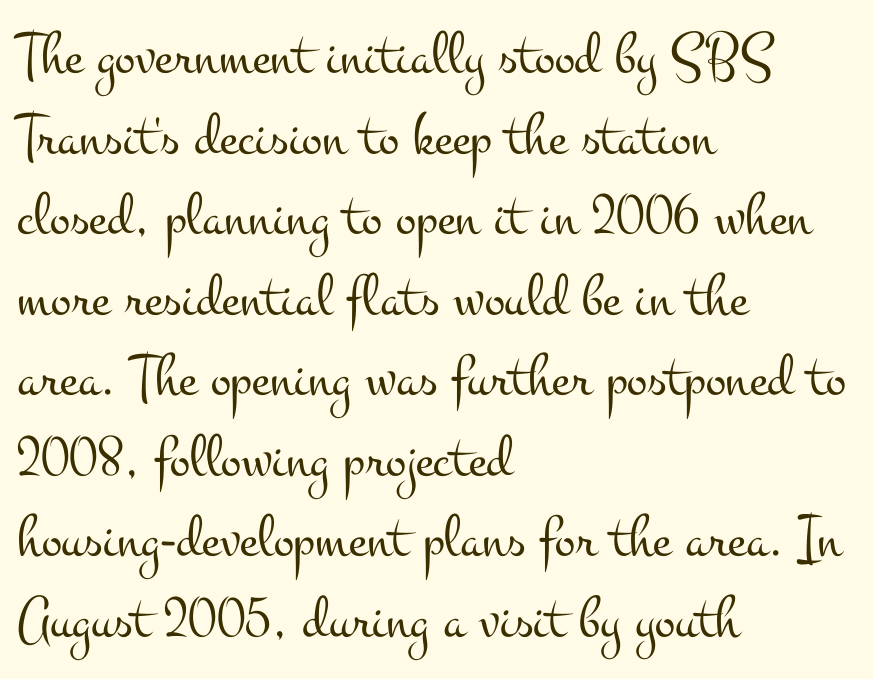
{"bold": "no", "weight": "light", "width": "wide", "stroke_contrast": "medium", "x_height": "small", "monospaced": "no", "underline": "no", "align": "left", "line_spacing": "normal", "line_spacing_ratio": 1.32, "letter_spacing": "normal", "letter_spacing_em": 0.0, "glyph_px": 61}
